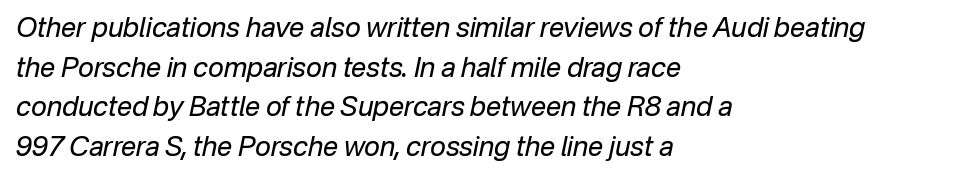
The image shows 27 px text type, italic (leaning right); set left-aligned, normal line spacing (1.47x), normal letter spacing, not underlined.
